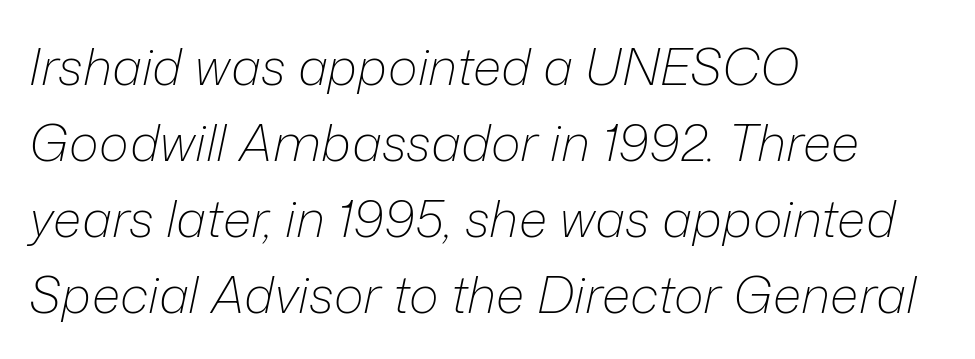
Q: Is the text bold? A: No.
Q: Is the text italic (slanted)? A: Yes, it leans right by about 12 degrees.
Q: Is the text underlined? A: No.
Q: How is the paragraph aligned? A: Left-aligned.
Q: Is the spacing between letters normal or unusually wide? A: Normal.
Q: Is the spacing between lines tight, normal or loose? A: Normal.
Q: Width (condensed, normal, or wide)? A: Normal.
Q: Stroke contrast? A: Low.
Q: x-height? A: Medium.
Q: Monospaced? A: No.
